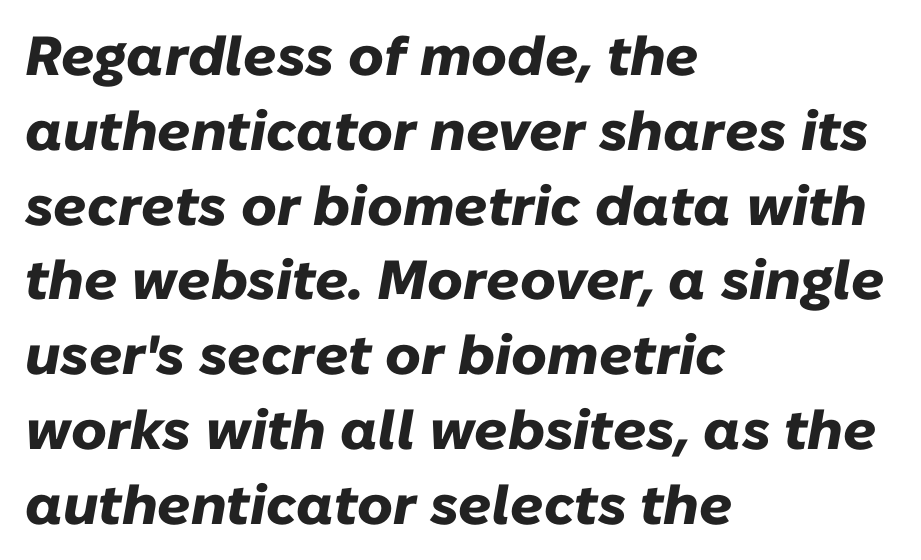
Q: Is the text bold? A: Yes.
Q: Is the text italic (slanted)? A: Yes, it leans right by about 10 degrees.
Q: Is the text underlined? A: No.
Q: How is the paragraph aligned? A: Left-aligned.
Q: Is the spacing between letters normal or unusually wide? A: Normal.
Q: Is the spacing between lines tight, normal or loose? A: Normal.
Q: Width (condensed, normal, or wide)? A: Normal.
Q: Stroke contrast? A: Low.
Q: x-height? A: Medium.
Q: Monospaced? A: No.
